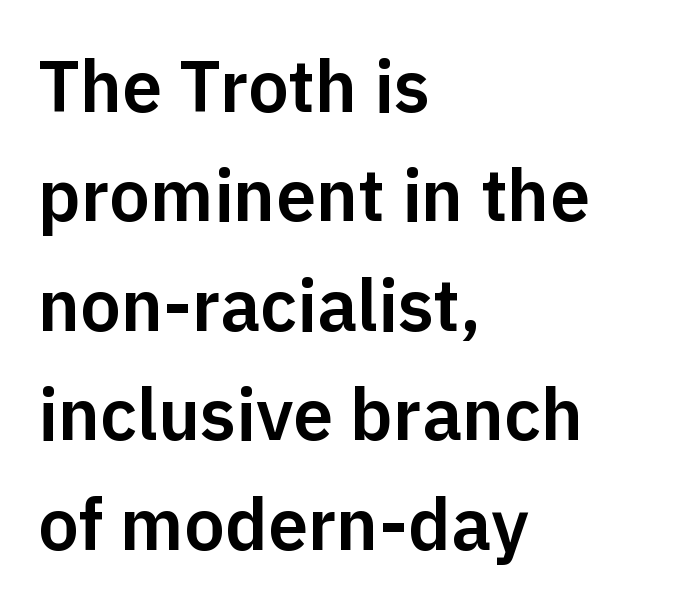
The image shows 72 px sans-serif type, upright; set left-aligned, normal line spacing (1.52x), normal letter spacing, not underlined; low stroke contrast and a medium x-height.
